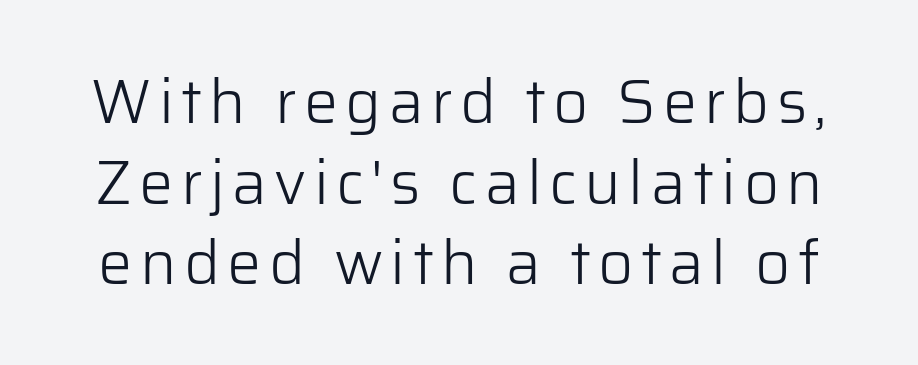
{"serif": "no", "italic": "no", "bold": "no", "weight": "light", "width": "normal", "stroke_contrast": "low", "x_height": "medium", "monospaced": "no", "underline": "no", "line_spacing": "normal", "line_spacing_ratio": 1.32, "glyph_px": 61}
